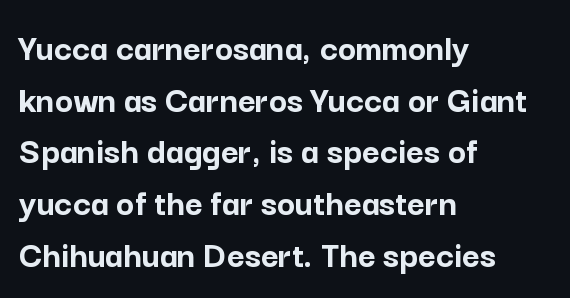
{"serif": "no", "italic": "no", "bold": "yes", "weight": "semibold", "width": "normal", "stroke_contrast": "low", "x_height": "medium", "monospaced": "no", "underline": "no", "align": "left", "line_spacing": "normal", "line_spacing_ratio": 1.36, "letter_spacing": "normal", "letter_spacing_em": 0.0, "glyph_px": 38}
